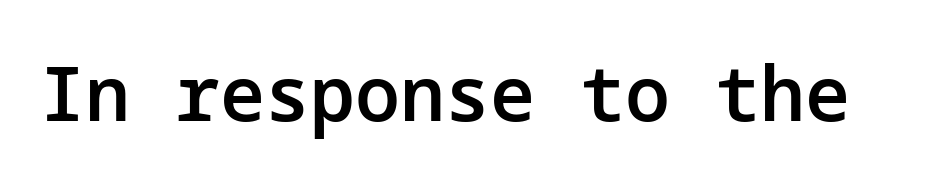
{"serif": "no", "italic": "no", "bold": "semi", "weight": "semibold", "width": "normal", "stroke_contrast": "low", "x_height": "medium", "underline": "no", "letter_spacing": "normal", "letter_spacing_em": 0.0, "glyph_px": 75}
